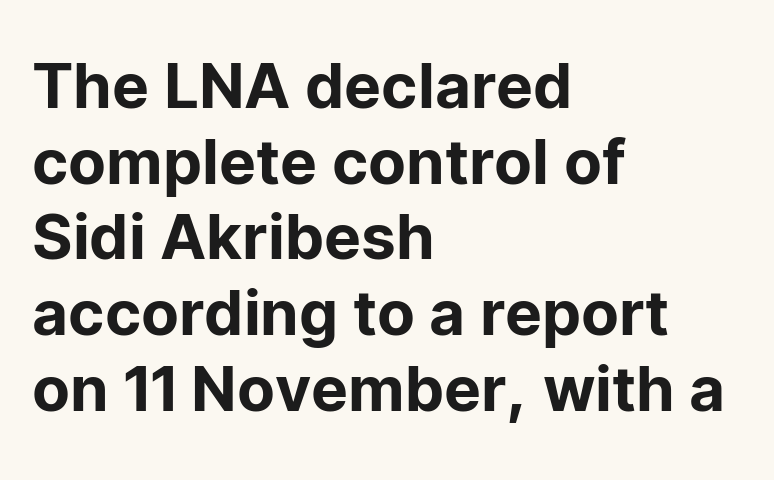
Q: Is the text italic (slanted)? A: No, it is upright.
Q: Is the typeface a serif or a sans-serif typeface? A: Sans-serif.
Q: Is the text underlined? A: No.
Q: How is the paragraph aligned? A: Left-aligned.
Q: Is the spacing between letters normal or unusually wide? A: Normal.
Q: Width (condensed, normal, or wide)? A: Normal.
Q: Stroke contrast? A: Low.
Q: x-height? A: Medium.
Q: Monospaced? A: No.
